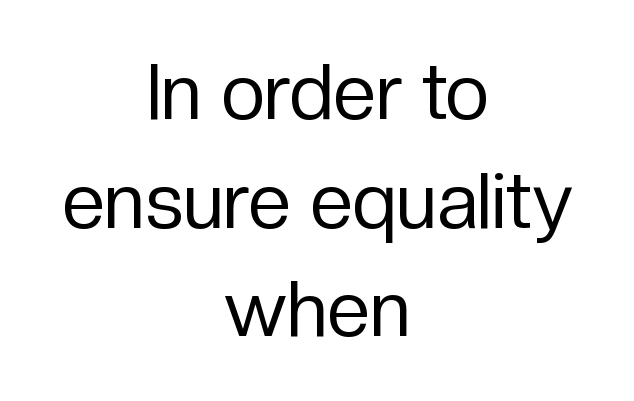
Q: Is the text bold? A: No.
Q: Is the text italic (slanted)? A: No, it is upright.
Q: Is the typeface a serif or a sans-serif typeface? A: Sans-serif.
Q: Is the text underlined? A: No.
Q: How is the paragraph aligned? A: Centered.
Q: Is the spacing between letters normal or unusually wide? A: Normal.
Q: Is the spacing between lines tight, normal or loose? A: Normal.
Q: Width (condensed, normal, or wide)? A: Normal.
Q: Stroke contrast? A: Low.
Q: x-height? A: Medium.
Q: Monospaced? A: No.
